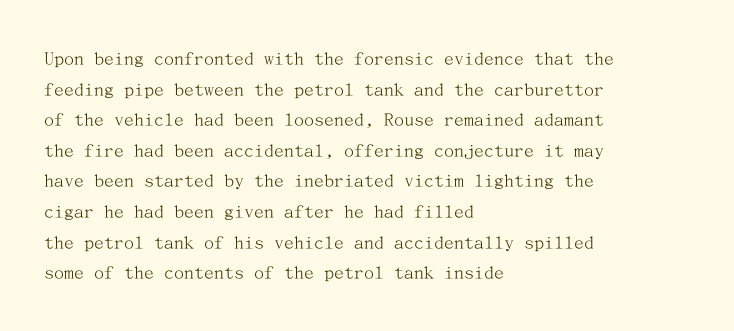
The image shows 20 px text type, upright; set left-aligned, normal line spacing (1.53x), normal letter spacing, not underlined.
